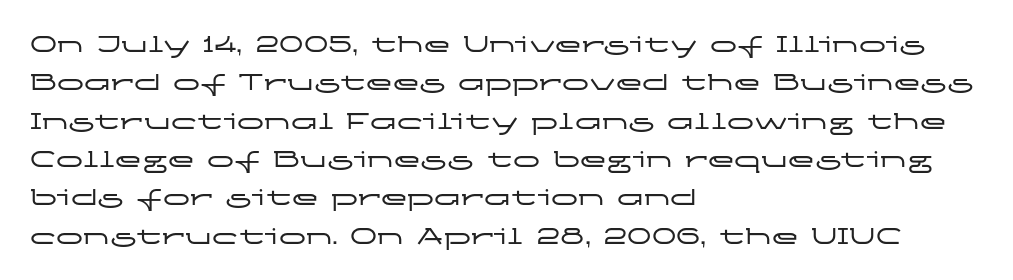
Q: Is the text italic (slanted)? A: No, it is upright.
Q: Is the text underlined? A: No.
Q: How is the paragraph aligned? A: Left-aligned.
Q: Is the spacing between letters normal or unusually wide? A: Normal.
Q: Is the spacing between lines tight, normal or loose? A: Normal.
